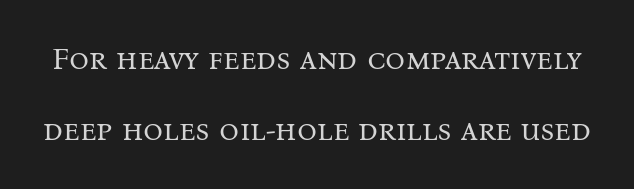
Q: Is the text bold? A: No.
Q: Is the text italic (slanted)? A: No, it is upright.
Q: Is the typeface a serif or a sans-serif typeface? A: Serif.
Q: Is the text underlined? A: No.
Q: Is the spacing between letters normal or unusually wide? A: Normal.
Q: Is the spacing between lines tight, normal or loose? A: Loose.
Q: Width (condensed, normal, or wide)? A: Normal.
Q: Stroke contrast? A: Medium.
Q: x-height? A: Medium.
Q: Monospaced? A: No.
